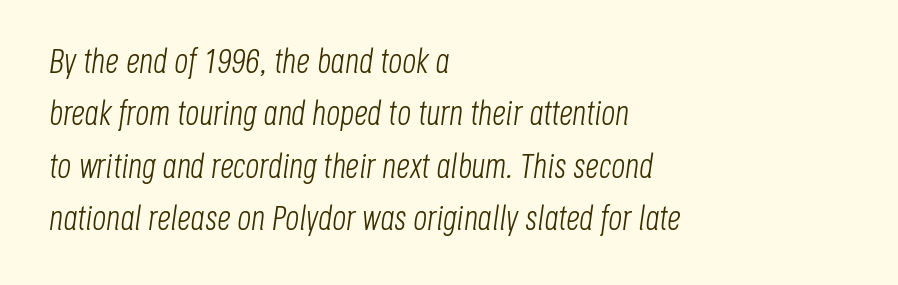
Horizontal alignment here is leftward, the default for most running prose. The strokes are not fattened; the text isn't bold. If you measured baseline to baseline, you'd find a middling distance. Think of a printed novel: that variable character pitch is what you see here. Every character sits at an angle, as italics do. Nothing unusual about the tracking: characters are spaced as the font intends.
